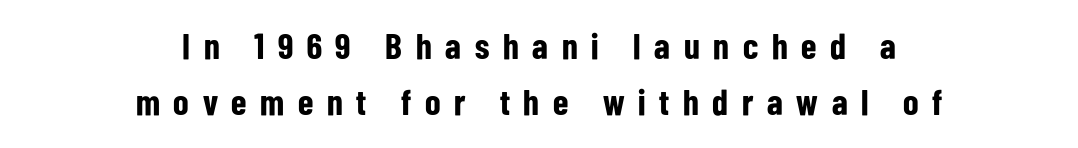
This rendering uses center alignment, leaving both contours irregular but symmetric. This sample keeps an unexceptional amount of space between lines. In terms of letterform style, serifs are entirely absent. Vertical strokes here are truly vertical. Spacing verdict: proportional, widths tailored to each character. Thick stems and heavy bowls — unmistakably bold.
